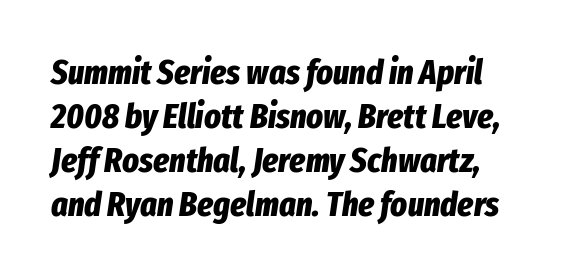
Q: Is the text bold? A: Yes.
Q: Is the text italic (slanted)? A: Yes, it leans right by about 8 degrees.
Q: Is the text underlined? A: No.
Q: Is the spacing between letters normal or unusually wide? A: Normal.
Q: Is the spacing between lines tight, normal or loose? A: Normal.
Q: Width (condensed, normal, or wide)? A: Condensed.
Q: Stroke contrast? A: Low.
Q: x-height? A: Medium.
Q: Monospaced? A: No.
